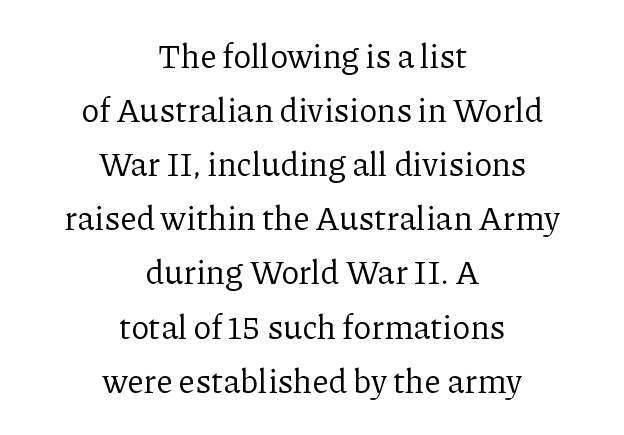
{"serif": "yes", "italic": "no", "bold": "no", "weight": "regular", "width": "normal", "stroke_contrast": "low", "x_height": "medium", "monospaced": "no", "underline": "no", "align": "center", "line_spacing": "normal", "line_spacing_ratio": 1.64, "letter_spacing": "normal", "letter_spacing_em": 0.0, "glyph_px": 33}
